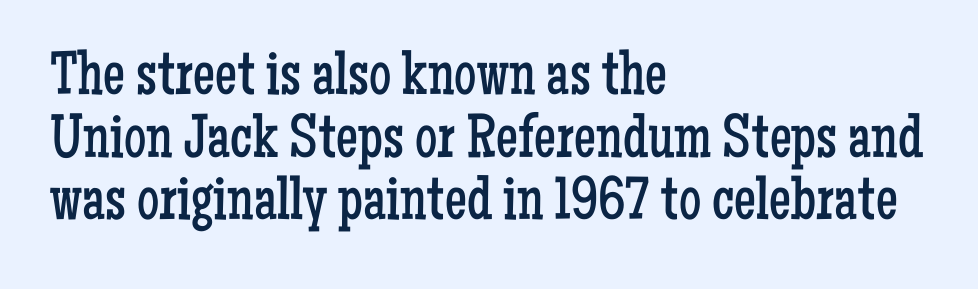
One glance says dense: line gaps are narrower than usual. Casual observation: everything's shoved over to the left. The type is set solid horizontally, with unmodified tracking. The typeface chosen for these lines features serifs. The strip under each line holds only bare page. These glyphs show unthickened strokes, regular width or finer.
